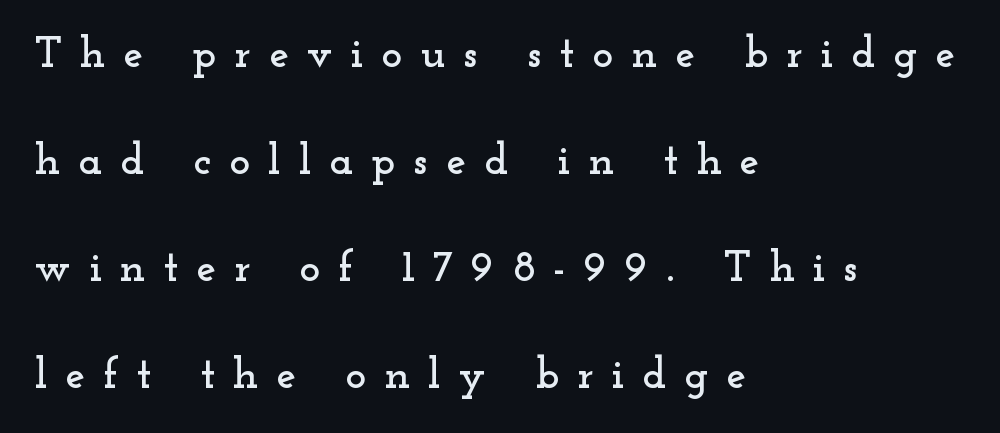
{"serif": "yes", "italic": "no", "width": "wide", "stroke_contrast": "low", "x_height": "small", "monospaced": "no", "underline": "no", "align": "left", "line_spacing": "loose", "line_spacing_ratio": 2.43, "letter_spacing": "wide", "letter_spacing_em": 0.41, "glyph_px": 44}
